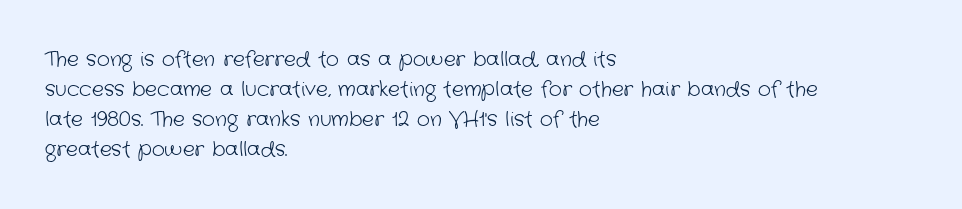
The image shows 20 px text type; set left-aligned, normal line spacing (1.5x), normal letter spacing, not underlined.
